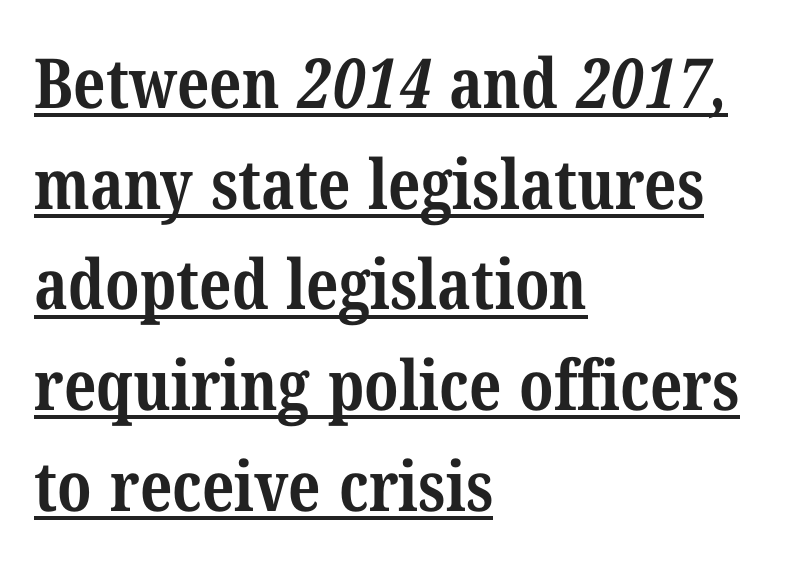
Q: Is the text bold? A: Yes.
Q: Is the typeface a serif or a sans-serif typeface? A: Serif.
Q: Is the text underlined? A: Yes.
Q: How is the paragraph aligned? A: Left-aligned.
Q: Is the spacing between letters normal or unusually wide? A: Normal.
Q: Is the spacing between lines tight, normal or loose? A: Normal.
Q: Width (condensed, normal, or wide)? A: Condensed.
Q: Stroke contrast? A: Medium.
Q: x-height? A: Medium.
Q: Monospaced? A: No.
